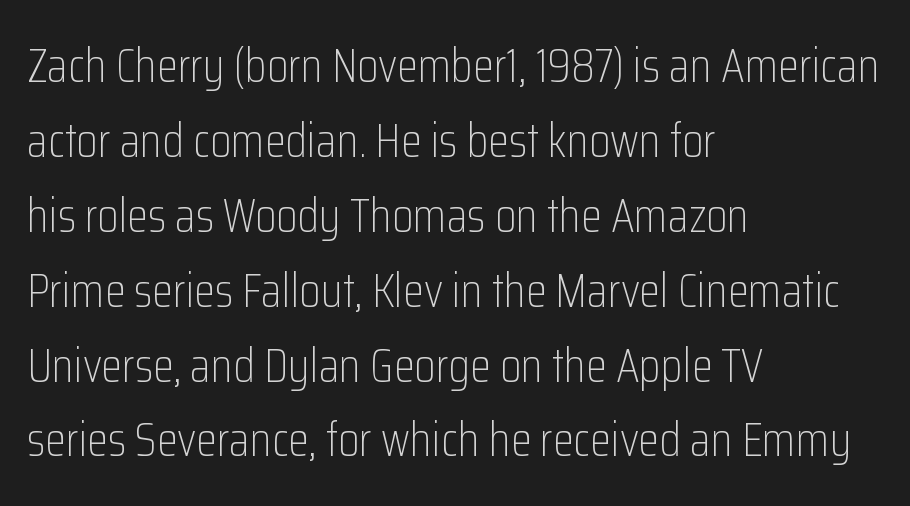
The image shows 48 px light, condensed sans-serif type, upright; set left-aligned, normal line spacing (1.56x), normal letter spacing, not underlined; low stroke contrast and a medium x-height.
